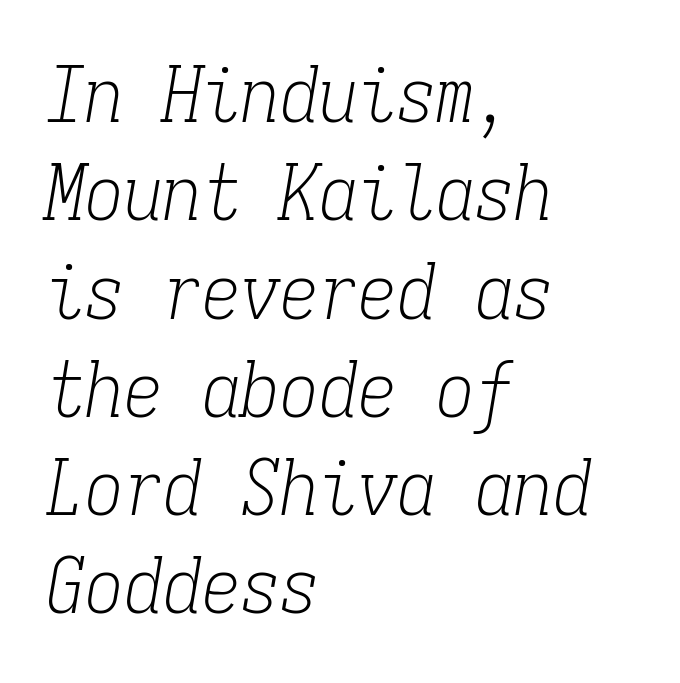
Q: Is the text bold? A: No.
Q: Is the text italic (slanted)? A: Yes, it leans right by about 9 degrees.
Q: Is the typeface a serif or a sans-serif typeface? A: Serif.
Q: Is the text underlined? A: No.
Q: How is the paragraph aligned? A: Left-aligned.
Q: Is the spacing between letters normal or unusually wide? A: Normal.
Q: Is the spacing between lines tight, normal or loose? A: Normal.
Q: Width (condensed, normal, or wide)? A: Condensed.
Q: Stroke contrast? A: Low.
Q: x-height? A: Medium.
Q: Monospaced? A: Yes.
